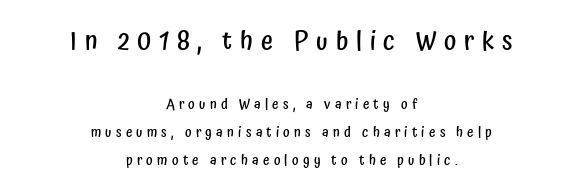
Of the two passages, the one on top uses the larger point size. Every character sits straight up, as roman type does. Each row of text sits above clean, open space. Strokes here are thickened, but only to semibold level. In CSS terms this would be text-align: center.
